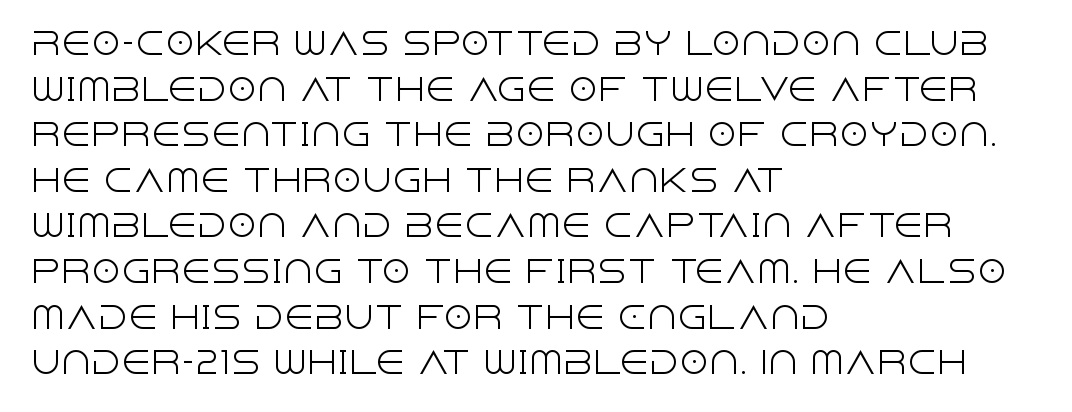
Nothing sits at the stroke ends, so this counts as sans-serif. The passage shown has conventional tracking throughout. A typesetter would mark this as roman, not italic. This sample keeps an unexceptional amount of space between lines.
